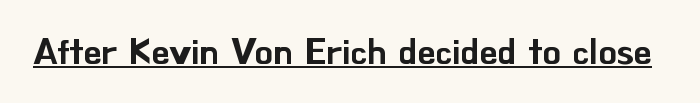
Q: Is the text italic (slanted)? A: No, it is upright.
Q: Is the typeface a serif or a sans-serif typeface? A: Sans-serif.
Q: Is the text underlined? A: Yes.
Q: Is the spacing between letters normal or unusually wide? A: Normal.
Q: Width (condensed, normal, or wide)? A: Normal.
Q: Stroke contrast? A: Low.
Q: x-height? A: Small.
Q: Monospaced? A: No.
